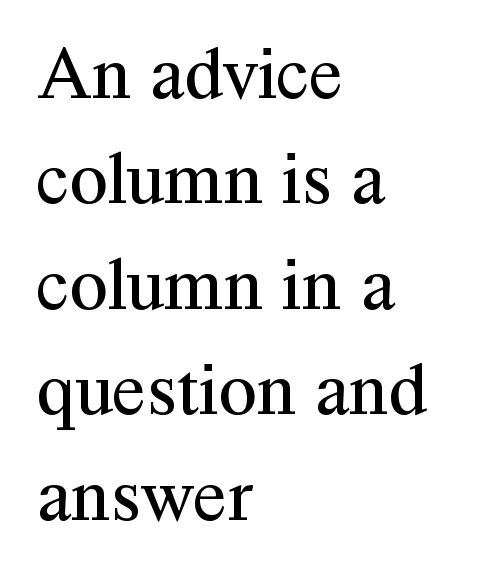
The image shows 77 px regular-weight serif type, upright; set left-aligned, normal line spacing (1.37x), normal letter spacing, not underlined; medium stroke contrast and a medium x-height.
